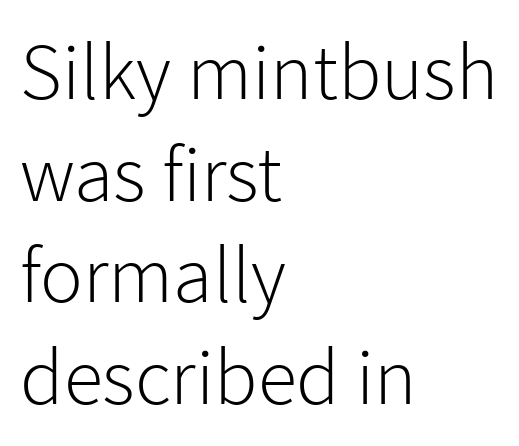
Q: Is the text bold? A: No.
Q: Is the text italic (slanted)? A: No, it is upright.
Q: Is the typeface a serif or a sans-serif typeface? A: Sans-serif.
Q: Is the text underlined? A: No.
Q: How is the paragraph aligned? A: Left-aligned.
Q: Is the spacing between letters normal or unusually wide? A: Normal.
Q: Is the spacing between lines tight, normal or loose? A: Normal.
Q: Width (condensed, normal, or wide)? A: Normal.
Q: Stroke contrast? A: Low.
Q: x-height? A: Medium.
Q: Monospaced? A: No.
